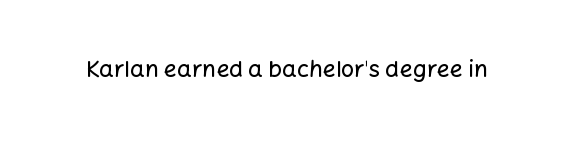
Q: Is the text italic (slanted)? A: No, it is upright.
Q: Is the text underlined? A: No.
Q: Is the spacing between letters normal or unusually wide? A: Normal.
